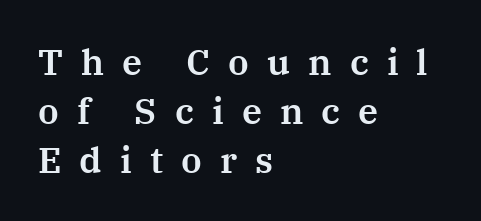
{"serif": "yes", "italic": "no", "width": "normal", "stroke_contrast": "medium", "x_height": "medium", "monospaced": "no", "underline": "no", "align": "left", "line_spacing": "normal", "line_spacing_ratio": 1.36, "letter_spacing": "wide", "letter_spacing_em": 0.5, "glyph_px": 36}
